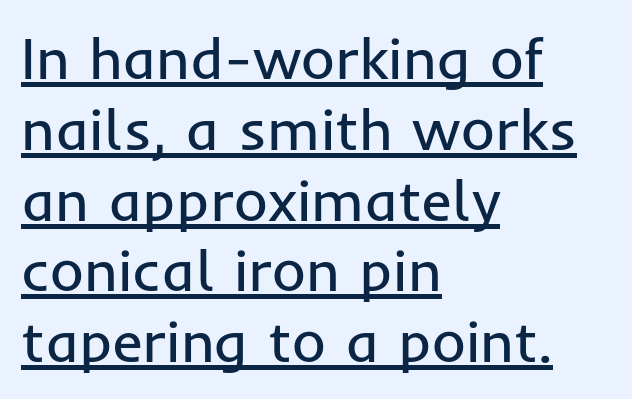
The image shows 58 px regular-weight sans-serif type, upright; set left-aligned, line spacing 1.22x, normal letter spacing, underlined; low stroke contrast and a medium x-height.
